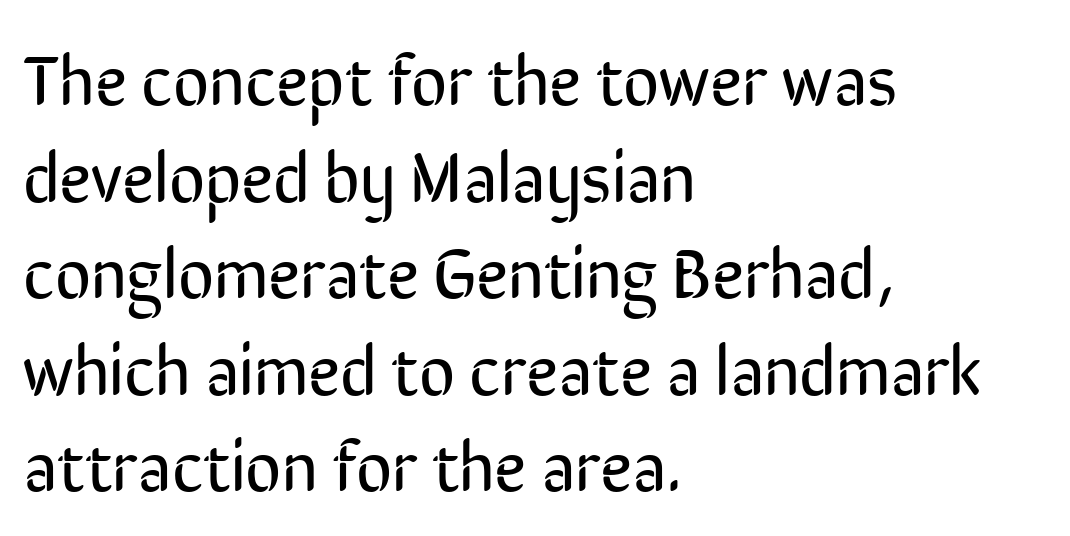
{"serif": "no", "italic": "no", "bold": "no", "weight": "regular", "width": "condensed", "stroke_contrast": "low", "x_height": "medium", "monospaced": "no", "underline": "no", "align": "left", "line_spacing": "normal", "line_spacing_ratio": 1.38, "letter_spacing": "normal", "letter_spacing_em": 0.0, "glyph_px": 70}
